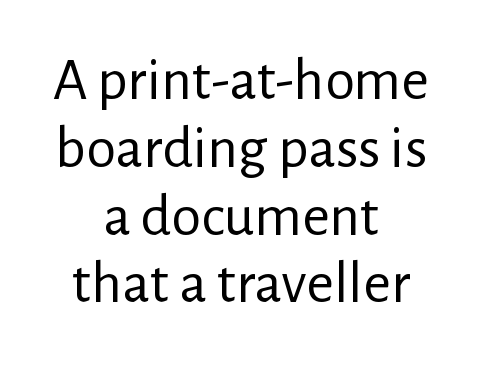
{"serif": "no", "italic": "no", "bold": "no", "weight": "regular", "width": "normal", "stroke_contrast": "low", "x_height": "medium", "monospaced": "no", "underline": "no", "align": "center", "line_spacing": "tight", "line_spacing_ratio": 1.13, "letter_spacing": "normal", "letter_spacing_em": 0.0, "glyph_px": 60}
